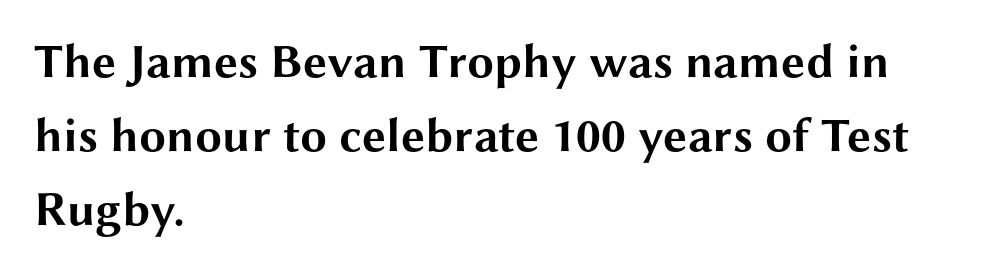
{"serif": "no", "italic": "no", "bold": "yes", "weight": "bold", "width": "wide", "stroke_contrast": "medium", "x_height": "medium", "monospaced": "no", "underline": "no", "align": "left", "line_spacing": "normal", "line_spacing_ratio": 1.54, "letter_spacing": "normal", "letter_spacing_em": 0.0, "glyph_px": 48}
